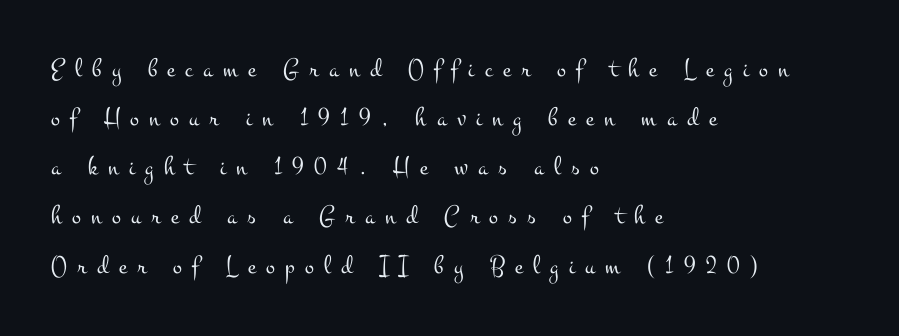
This sample uses expanded letter spacing, leaving extra air between glyphs. Words float on clear page, feet unadorned. On a weight scale, this lands at 450 or below. Alignment: flush left.
